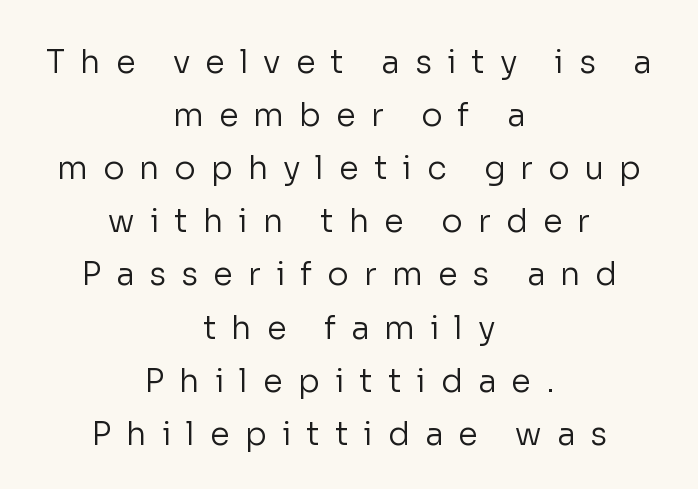
Reading down the block, each line starts at a different indent, mirrored at its end. Tracking here is generous; glyphs stand well apart from one another. Vertically, the passage feels balanced, rows spaced as you'd expect. Is the type heavy? It reads as light-to-regular instead. The gap between lines stays unmarked. The face used here is a sans, in the tradition of grotesques and geometrics.
